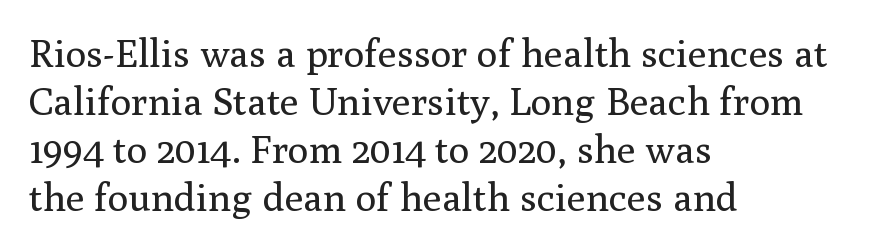
Any mark beneath the type? The region is blank. The lettering holds an erect, upright posture throughout. The face used here is proportionally spaced, like ordinary book or web type. Serifs: yes, visible at the terminals of the letterforms. Line starts are locked; line ends wander.
